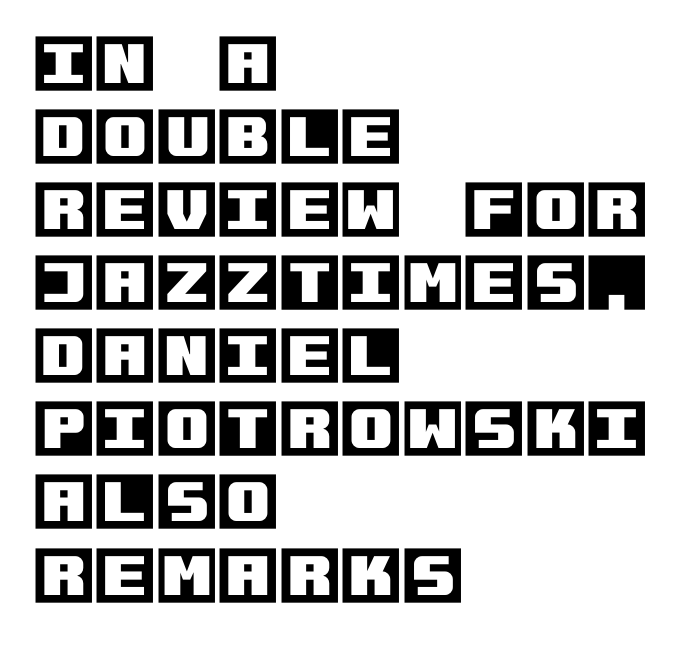
Which margin do the lines hug? The left one — the right edge is uneven. The space beneath each line is pristine and unruled. The letters sit at their default tracking, neither squeezed nor spread. Does the lettering tilt? It doesn't — this is upright.
